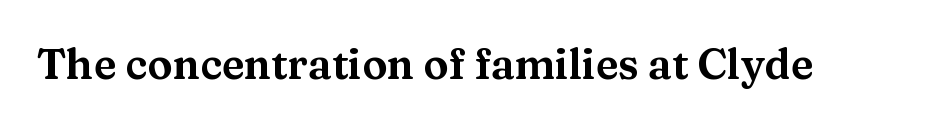
The image shows 42 px wide serif type, upright; set normal letter spacing, not underlined; medium stroke contrast and a medium x-height.
